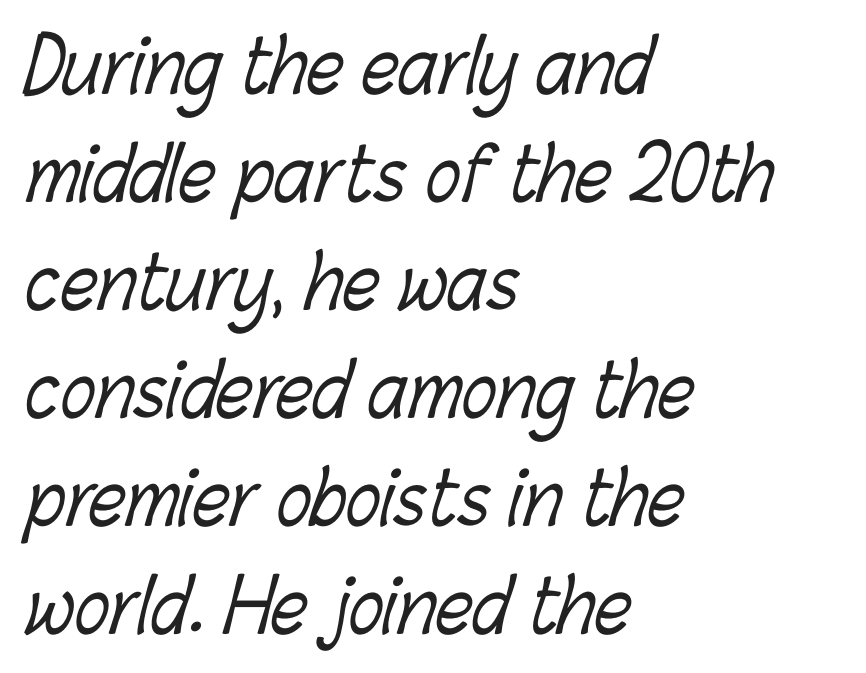
The image shows 73 px light, condensed type; set left-aligned, normal line spacing (1.48x), normal letter spacing, not underlined; low stroke contrast and a medium x-height.
